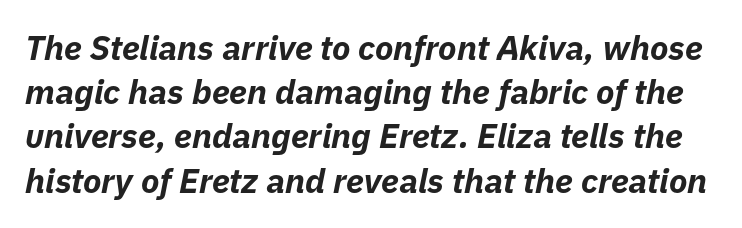
The image shows 34 px bold type, italic (leaning right); set normal line spacing (1.3x), normal letter spacing, not underlined; low stroke contrast and a medium x-height.
